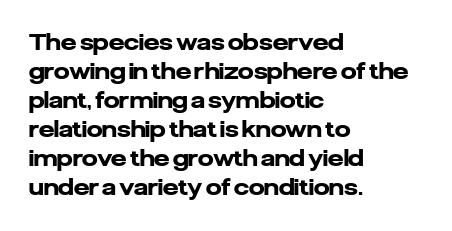
The image shows 22 px bold type, upright; set left-aligned, normal line spacing (1.32x), normal letter spacing, not underlined.
